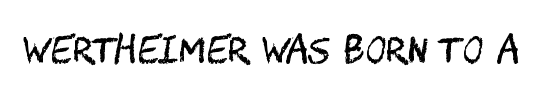
{"serif": "no", "italic": "no", "bold": "no", "weight": "regular", "width": "condensed", "stroke_contrast": "medium", "x_height": "large", "underline": "no", "letter_spacing": "normal", "letter_spacing_em": 0.0, "glyph_px": 35}
